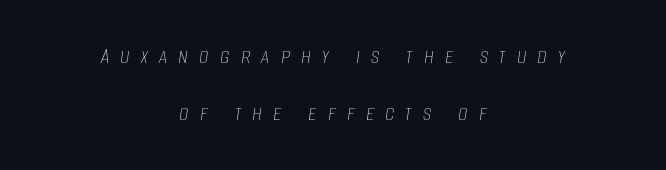
Summary of vertical rhythm: relaxed, with wide interline spacing. Compared with ordinary roman type, these characters are visibly tilted. A student would call this center alignment; a typographer would say set centered. How are the letters spaced? Widely, with obvious added tracking. Descenders are the only things crossing below the line. The font sits on the lighter half of the weight spectrum, regular included.
